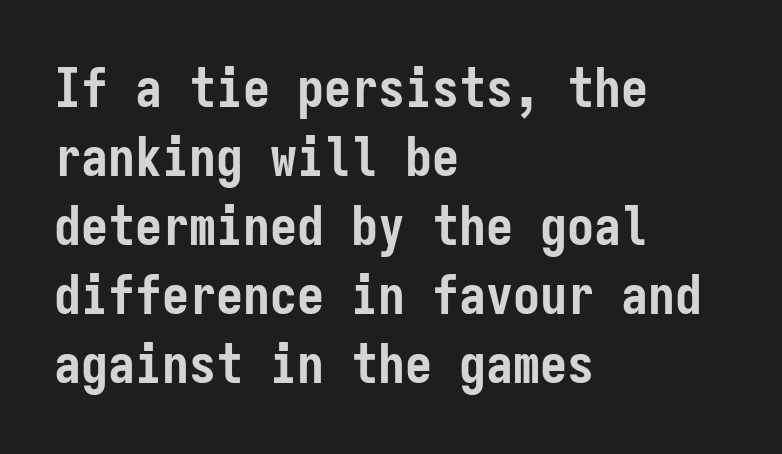
{"serif": "no", "italic": "no", "bold": "yes", "weight": "semibold", "width": "condensed", "stroke_contrast": "low", "x_height": "medium", "monospaced": "yes", "underline": "no", "align": "left", "line_spacing": "normal", "line_spacing_ratio": 1.28, "letter_spacing": "normal", "letter_spacing_em": 0.0, "glyph_px": 54}
